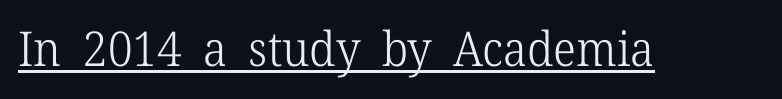
These lines are rendered in a variable-pitch font. You can tell from the footed stems that serif type was used. No italicization has been applied; the sample stays upright. Is this a heavy cut? Hardly; it is regular or lighter.
